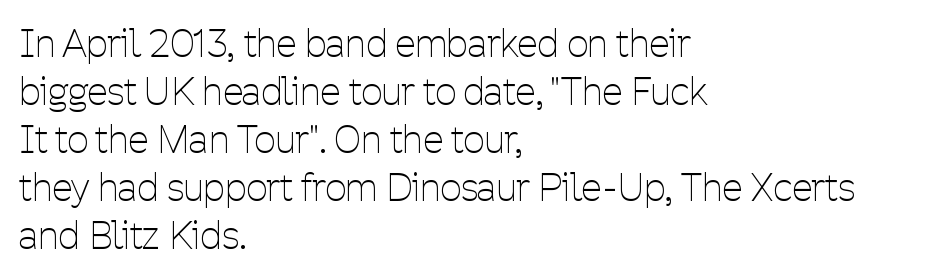
The image shows 37 px thin, condensed sans-serif type, upright; set left-aligned, normal line spacing (1.3x), normal letter spacing, not underlined; low stroke contrast and a medium x-height.
